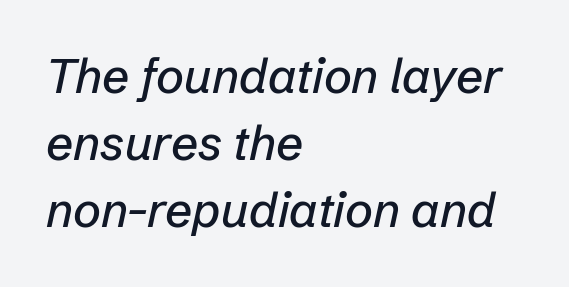
Students, observe: this is what conventionally led text looks like. Spacing verdict: proportional, widths tailored to each character. Quick note: underline off. Each line starts at the same left margin while the right side varies. Rendered with sloped, italic letterforms.
